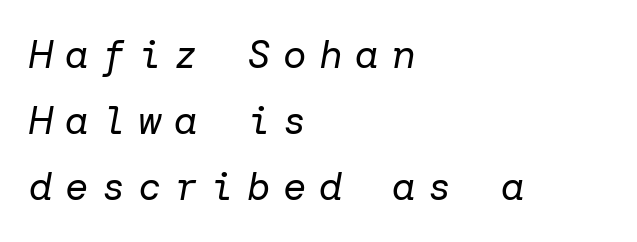
The image shows 39 px regular-weight type, italic (leaning right); set left-aligned, normal line spacing (1.69x), unusually wide letter spacing (+0.33 em), not underlined; low stroke contrast and a medium x-height.
